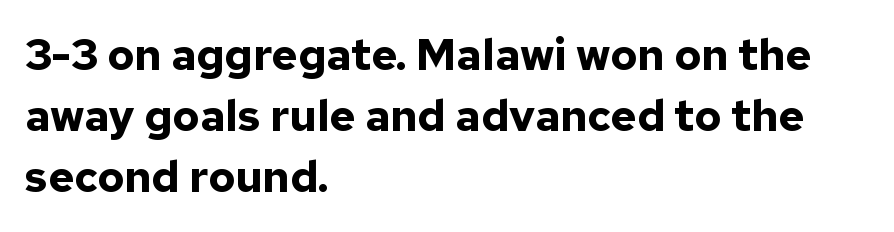
Q: Is the text bold? A: Yes.
Q: Is the text italic (slanted)? A: No, it is upright.
Q: Is the typeface a serif or a sans-serif typeface? A: Sans-serif.
Q: Is the text underlined? A: No.
Q: How is the paragraph aligned? A: Left-aligned.
Q: Is the spacing between letters normal or unusually wide? A: Normal.
Q: Is the spacing between lines tight, normal or loose? A: Normal.
Q: Width (condensed, normal, or wide)? A: Normal.
Q: Stroke contrast? A: Low.
Q: x-height? A: Medium.
Q: Monospaced? A: No.
